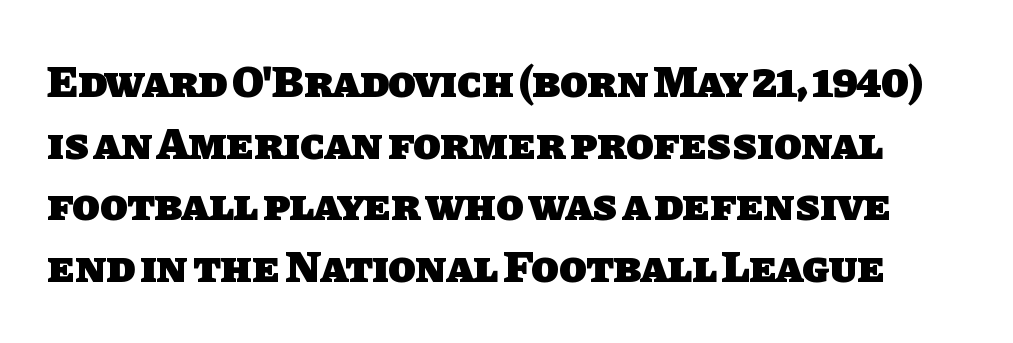
The image shows 45 px heavy sans-serif type; set normal line spacing (1.37x), normal letter spacing, not underlined; low stroke contrast and a large x-height.
